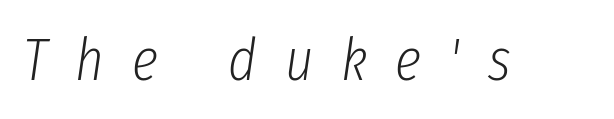
Q: Is the text bold? A: No.
Q: Is the text italic (slanted)? A: Yes, it leans right by about 8 degrees.
Q: Is the text underlined? A: No.
Q: Is the spacing between letters normal or unusually wide? A: Unusually wide.
Q: Width (condensed, normal, or wide)? A: Condensed.
Q: Stroke contrast? A: Low.
Q: x-height? A: Medium.
Q: Monospaced? A: No.
